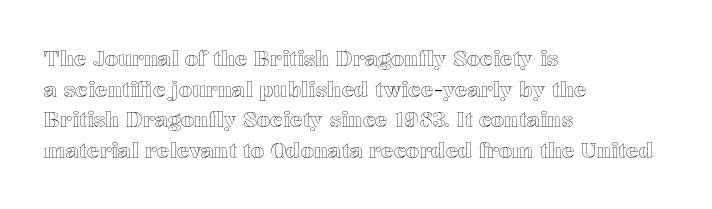
{"italic": "no", "underline": "no", "align": "left", "line_spacing": "normal", "line_spacing_ratio": 1.46, "letter_spacing": "normal", "letter_spacing_em": 0.0, "glyph_px": 21}
